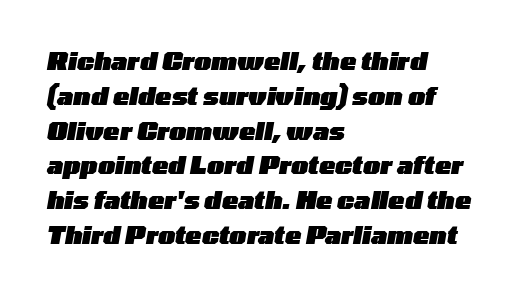
Typeset ragged right — the left edge is the straight one. These lines sit exactly where default settings would place them. These lines carry a lot of weight — the face is fully bold. Quick note: underline off.
